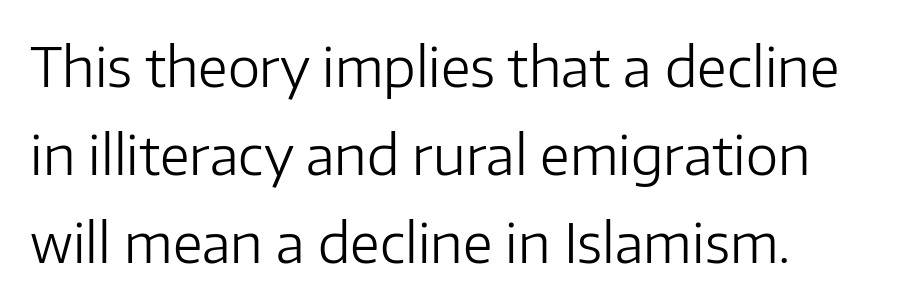
The image shows 55 px light sans-serif type, upright; set normal line spacing (1.6x), normal letter spacing, not underlined; low stroke contrast and a medium x-height.
